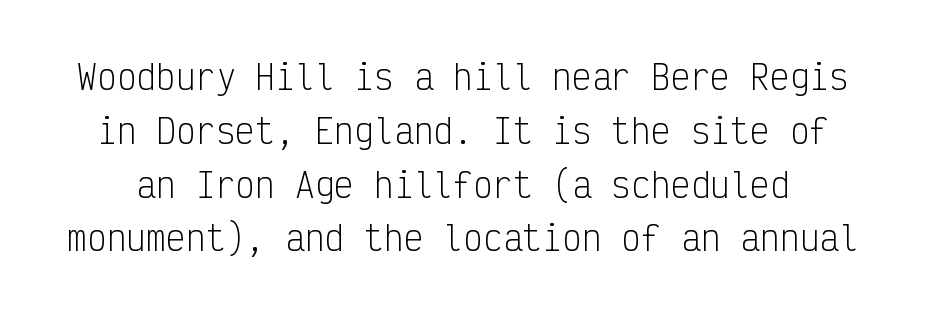
{"serif": "no", "italic": "no", "bold": "no", "weight": "light", "width": "condensed", "stroke_contrast": "low", "x_height": "medium", "monospaced": "yes", "underline": "no", "line_spacing": "normal", "line_spacing_ratio": 1.63, "letter_spacing": "normal", "letter_spacing_em": 0.0, "glyph_px": 33}
